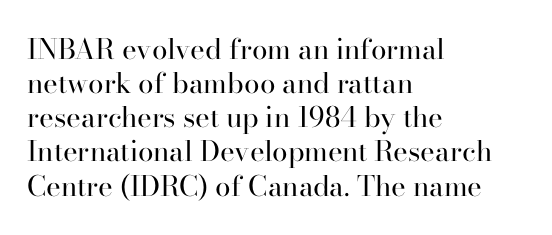
On a weight scale, this lands at 450 or below. Beneath every word, the page is bare. The rag falls on the right side of this text block. The lettering stays uniformly vertical, giving the passage a roman look. Default kerning and tracking; the words read as compact shapes.
